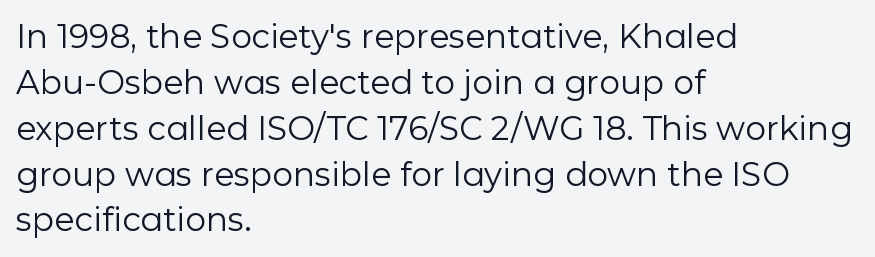
The passage shown is not bold in any degree. The gap between lines stays unmarked. These lines are composed in type without serifs. This sample has the flowing, uneven cadence of proportional lettering.
